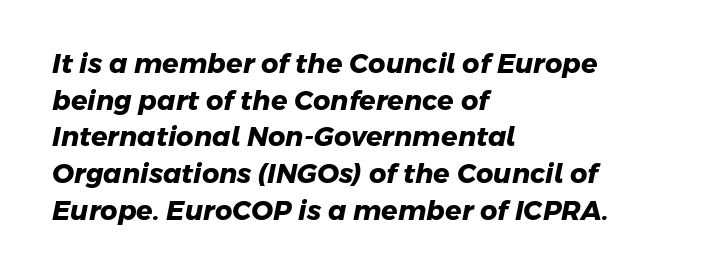
{"bold": "yes", "underline": "no", "align": "left", "line_spacing": "normal", "line_spacing_ratio": 1.36, "letter_spacing": "normal", "letter_spacing_em": 0.0, "glyph_px": 27}
